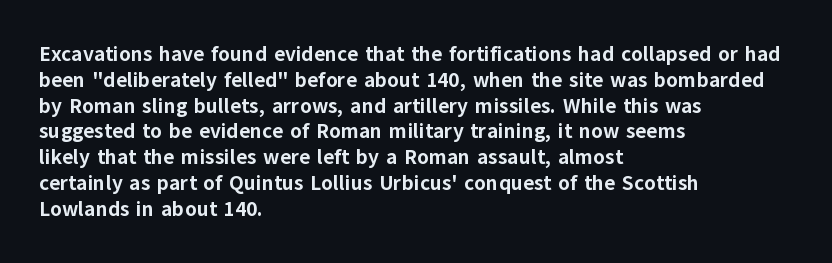
Q: Is the text bold? A: Yes.
Q: Is the text italic (slanted)? A: No, it is upright.
Q: Is the text underlined? A: No.
Q: How is the paragraph aligned? A: Left-aligned.
Q: Is the spacing between letters normal or unusually wide? A: Normal.
